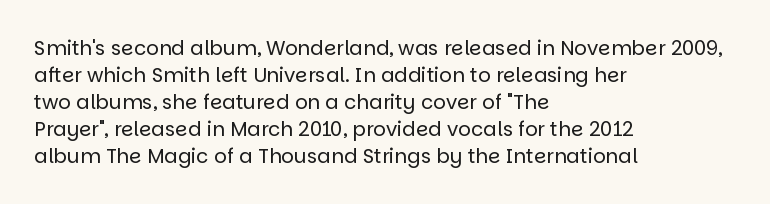
The image shows 20 px text type, upright; set left-aligned, normal line spacing (1.35x), normal letter spacing, not underlined.
